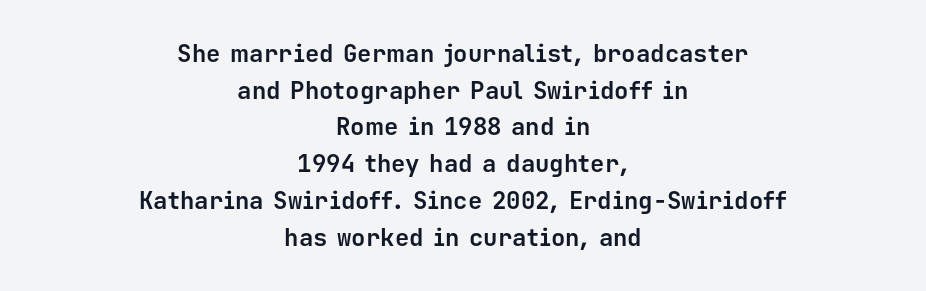
The image shows 24 px bold type, upright; set centered, normal line spacing (1.53x), normal letter spacing, not underlined.
